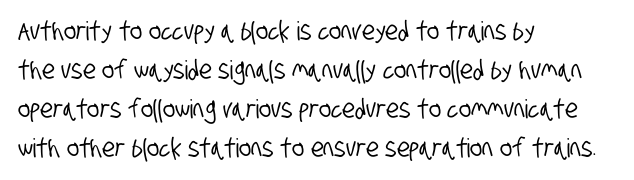
Interline gaps are of average width in this sample. This rendering leaves character spacing at its baseline value. Beneath every word, the page is bare. This sample is left-justified, so line endings fall wherever the words run out.
